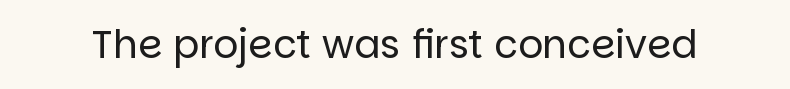
Q: Is the text bold? A: No.
Q: Is the text italic (slanted)? A: No, it is upright.
Q: Is the typeface a serif or a sans-serif typeface? A: Sans-serif.
Q: Is the text underlined? A: No.
Q: Is the spacing between letters normal or unusually wide? A: Normal.
Q: Width (condensed, normal, or wide)? A: Normal.
Q: Stroke contrast? A: Low.
Q: x-height? A: Large.
Q: Monospaced? A: No.
